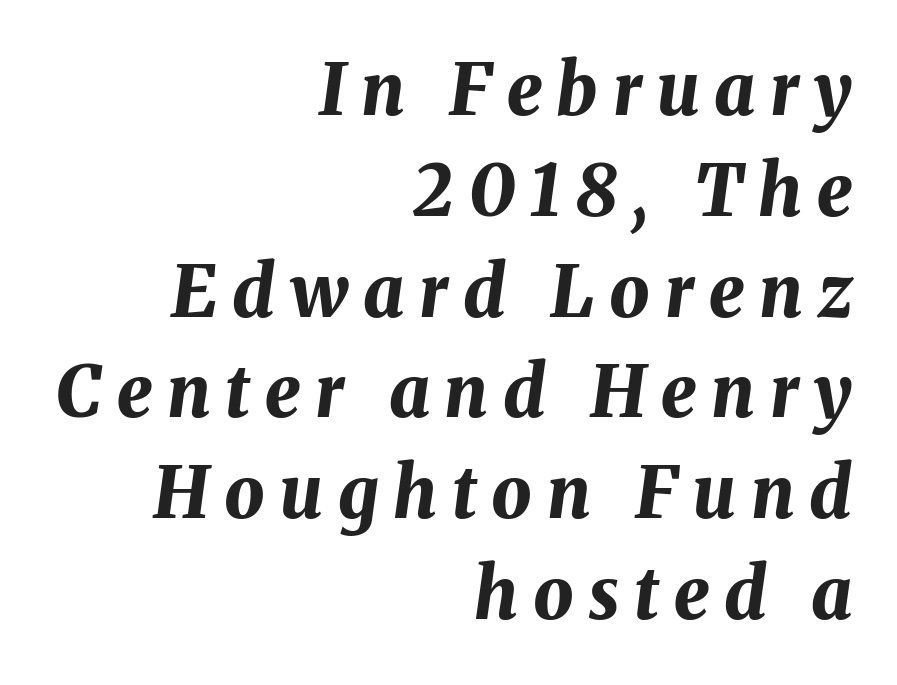
The image shows 71 px bold type, italic (leaning right); set right-aligned, normal line spacing (1.42x), unusually wide letter spacing (+0.21 em), not underlined; medium stroke contrast and a medium x-height.
